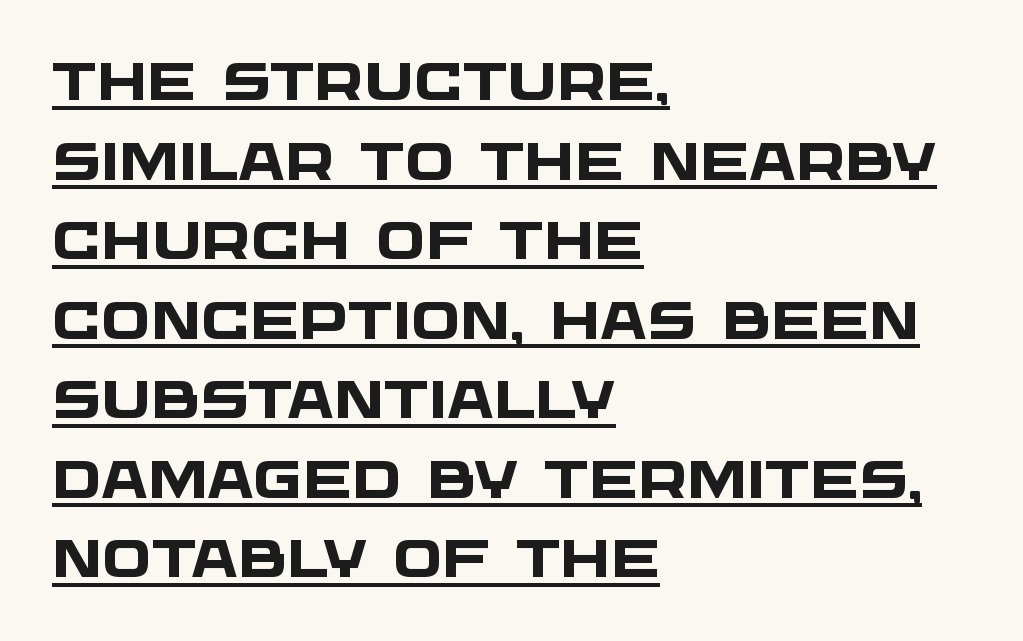
The designer went with a sans here, leaving each stem footless. The glyphs are accompanied by a horizontal stroke just below them. Is this a fixed-width face? No — the glyphs have proportional, varying widths. This sample keeps an unexceptional amount of space between lines.
